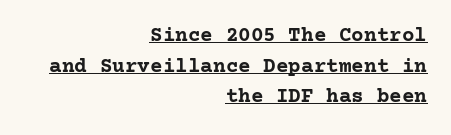
Q: Is the text bold? A: Yes.
Q: Is the text italic (slanted)? A: No, it is upright.
Q: Is the text underlined? A: Yes.
Q: How is the paragraph aligned? A: Right-aligned.
Q: Is the spacing between letters normal or unusually wide? A: Normal.
Q: Is the spacing between lines tight, normal or loose? A: Normal.
